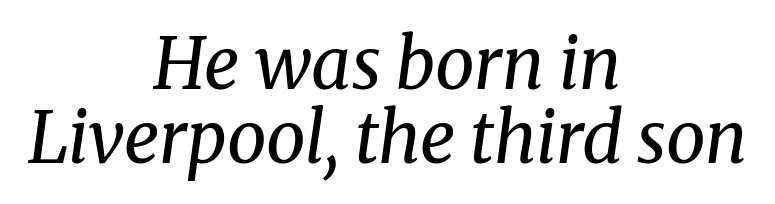
The image shows 70 px regular-weight serif type, italic (leaning right); set centered, tight line spacing (1.06x), normal letter spacing, not underlined; medium stroke contrast and a medium x-height.
